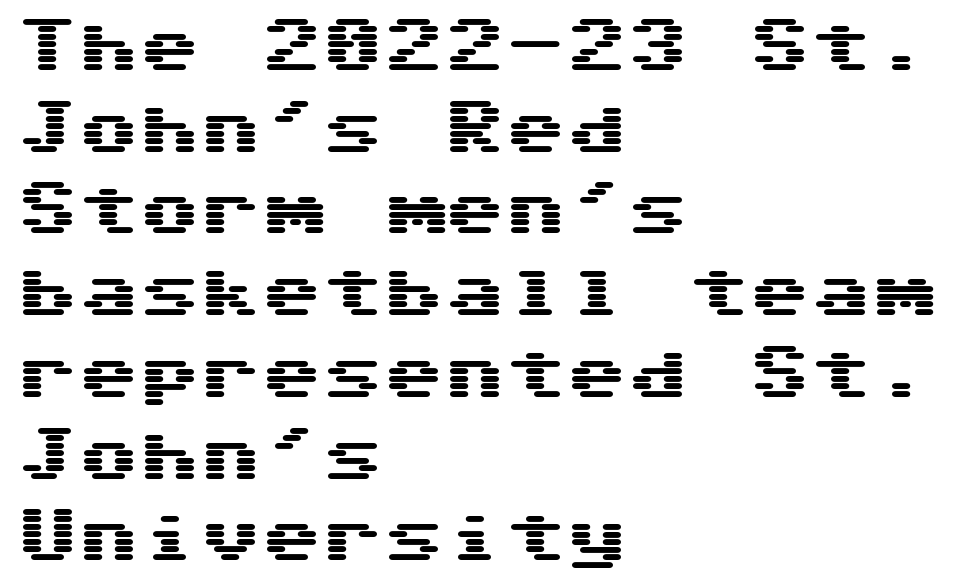
{"serif": "no", "italic": "no", "width": "wide", "stroke_contrast": "medium", "x_height": "medium", "underline": "no", "align": "left", "line_spacing": "normal", "line_spacing_ratio": 1.34, "letter_spacing": "normal", "letter_spacing_em": 0.0, "glyph_px": 61}
